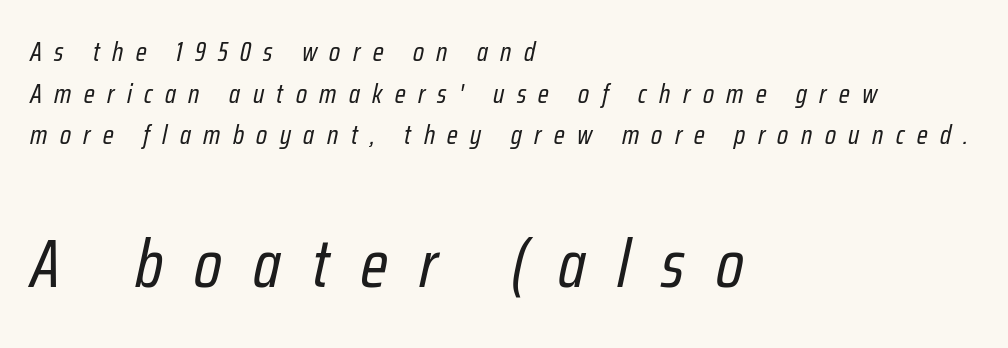
The face used here is rendered with a markedly widened letterfit. The designer left line spacing at the default. Horizontal alignment here is leftward, the default for most running prose. The rendering uses natural spacing where letterforms have individual widths. Caption: face not bold, strokes unweighted. Anything drawn beneath the words? Only blank space.
